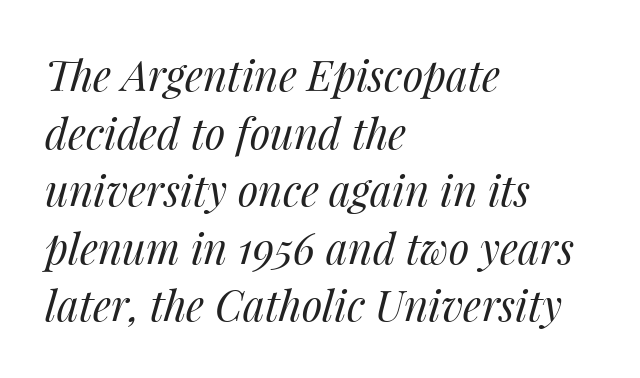
{"italic": "yes", "lean": "right", "slant_degrees": 14, "bold": "no", "weight": "regular", "width": "normal", "stroke_contrast": "medium", "x_height": "medium", "monospaced": "no", "underline": "no", "align": "left", "line_spacing": "normal", "line_spacing_ratio": 1.37, "letter_spacing": "normal", "letter_spacing_em": 0.0, "glyph_px": 42}
